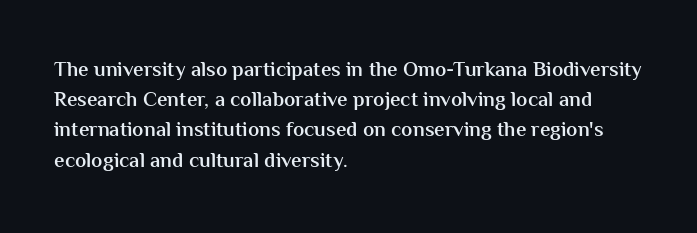
The image shows 21 px text type, upright; set left-aligned, normal line spacing (1.44x), normal letter spacing, not underlined.
